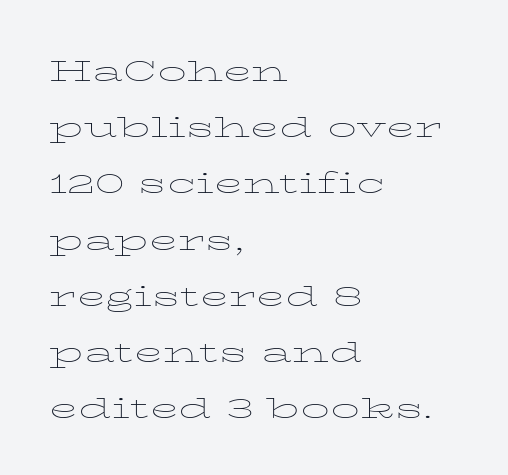
The image shows 38 px thin, wide type, upright; set left-aligned, normal line spacing (1.48x), normal letter spacing, not underlined; low stroke contrast and a medium x-height.
